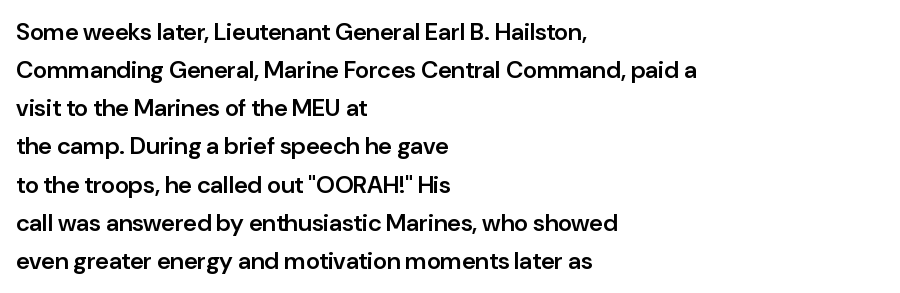
Q: Is the text bold? A: Semi-bold.
Q: Is the text italic (slanted)? A: No, it is upright.
Q: Is the text underlined? A: No.
Q: How is the paragraph aligned? A: Left-aligned.
Q: Is the spacing between letters normal or unusually wide? A: Normal.
Q: Is the spacing between lines tight, normal or loose? A: Normal.
